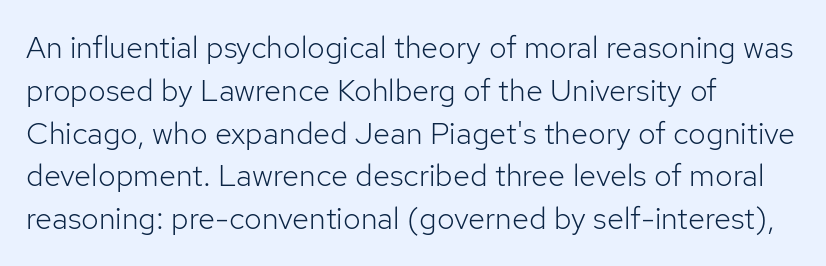
The image shows 31 px light sans-serif type, upright; set left-aligned, normal line spacing (1.38x), normal letter spacing, not underlined; low stroke contrast and a medium x-height.
